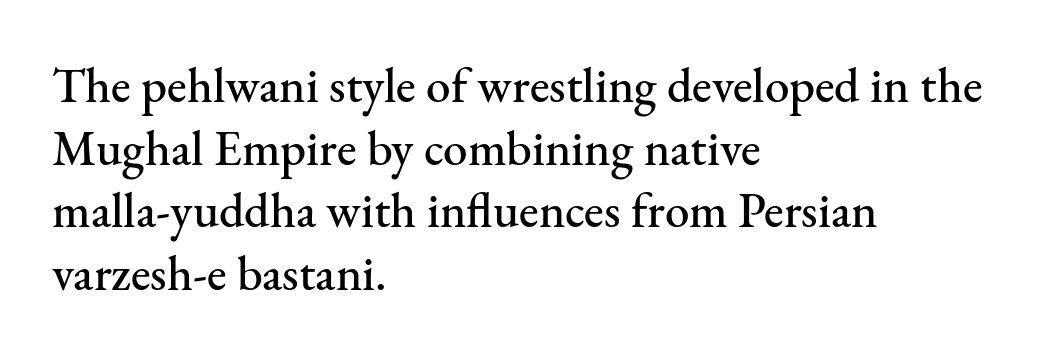
Which margin do the lines hug? The left one — the right edge is uneven. Does extra space separate the letters? No, they use regular spacing. The words here are not underlined. Does the type have serifs? Yes, each stem ends in a small foot. The vertical gap from one line to the next is medium. The letters advance in unequal steps, a hallmark of proportional type.
